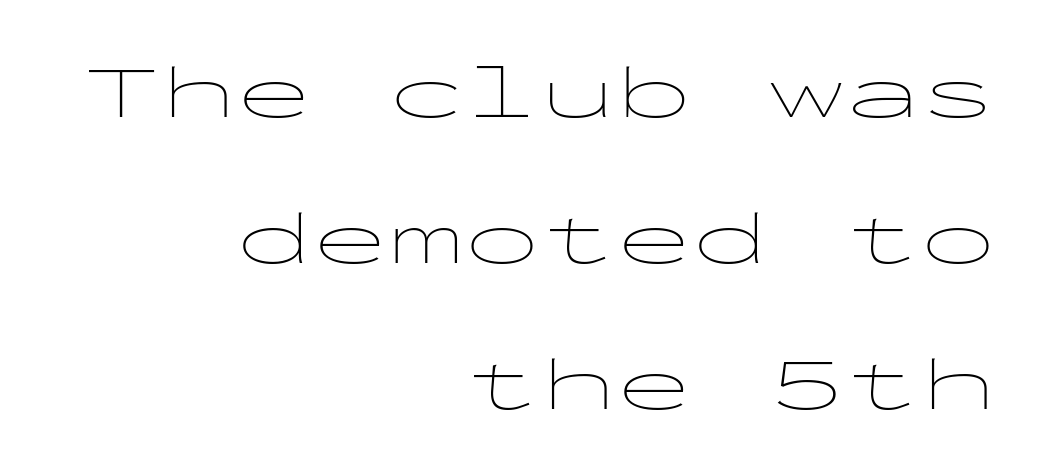
Think of a typewriter: that constant character pitch is what you see here. The zone under the glyphs is completely vacant. Note: no serifs on the glyphs. Ascenders rise straight up at ninety degrees. Whoever set this chose breathing room over compactness in the vertical rhythm. The passage shown is not bold in any degree.
